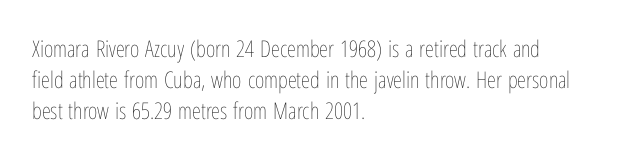
{"italic": "no", "bold": "no", "underline": "no", "align": "left", "line_spacing": "normal", "line_spacing_ratio": 1.35, "letter_spacing": "normal", "letter_spacing_em": 0.0, "glyph_px": 23}
